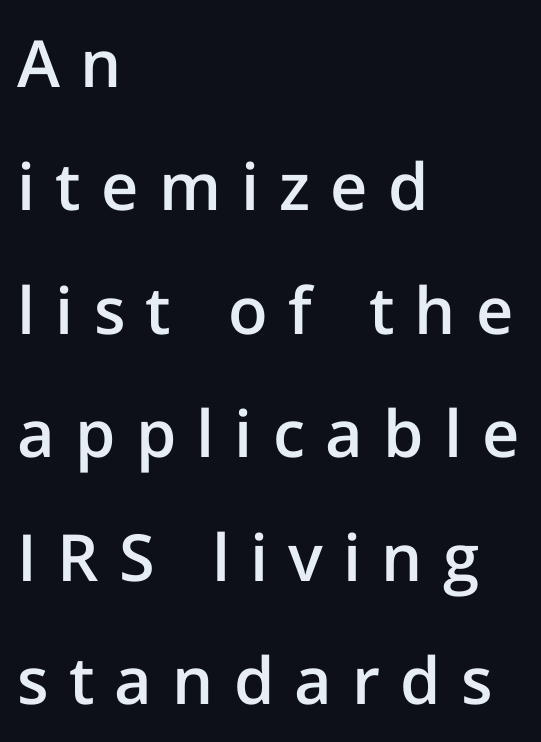
Q: Is the text bold? A: Semi-bold.
Q: Is the text italic (slanted)? A: No, it is upright.
Q: Is the typeface a serif or a sans-serif typeface? A: Sans-serif.
Q: Is the text underlined? A: No.
Q: How is the paragraph aligned? A: Left-aligned.
Q: Is the spacing between letters normal or unusually wide? A: Unusually wide.
Q: Is the spacing between lines tight, normal or loose? A: Loose.
Q: Width (condensed, normal, or wide)? A: Normal.
Q: Stroke contrast? A: Low.
Q: x-height? A: Medium.
Q: Monospaced? A: No.
